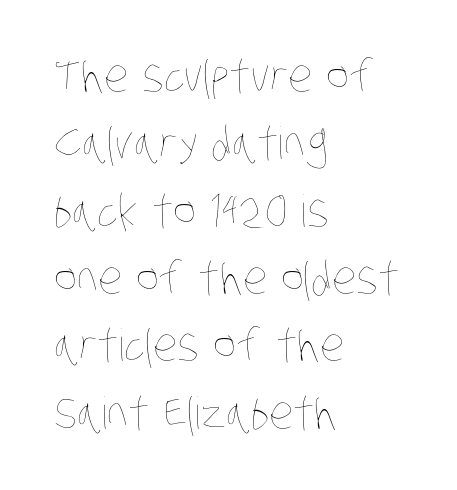
The image shows 44 px thin, condensed type; set left-aligned, normal line spacing (1.53x), normal letter spacing, not underlined; low stroke contrast and a large x-height.
